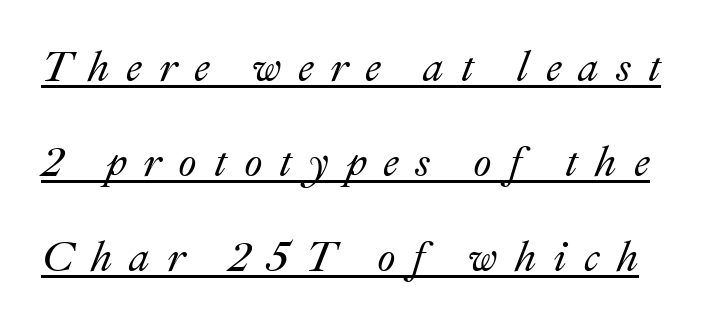
Each letter keeps its own natural width here, so spacing adapts to shape. Designer's note — italics engaged. Short note: letters widely spaced. Every word sits above its own underline.
